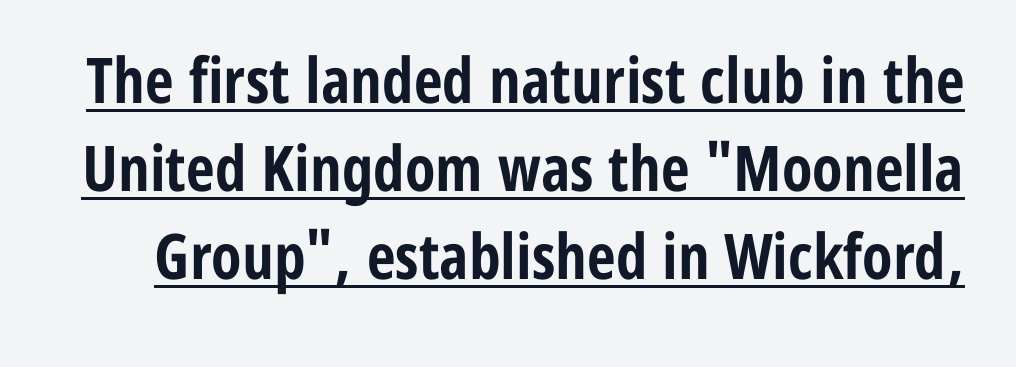
{"serif": "no", "italic": "no", "bold": "yes", "weight": "bold", "width": "condensed", "stroke_contrast": "low", "x_height": "medium", "monospaced": "no", "underline": "yes", "line_spacing": "normal", "line_spacing_ratio": 1.4, "letter_spacing": "normal", "letter_spacing_em": 0.0, "glyph_px": 63}
